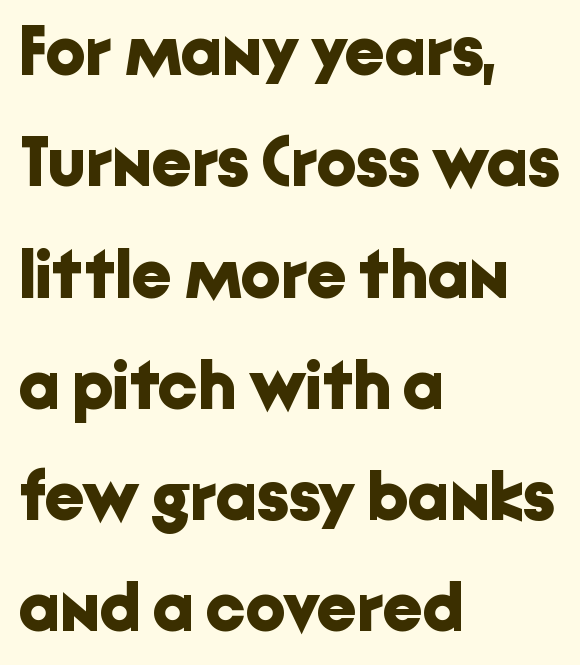
Check where the strokes stop: nothing finishes them off — pure sans. Compared with a centered layout, this one pins lines to the left instead. Typesetter's note: full bold, strokes at maximum text heaviness. Bare-footed words on every line.
